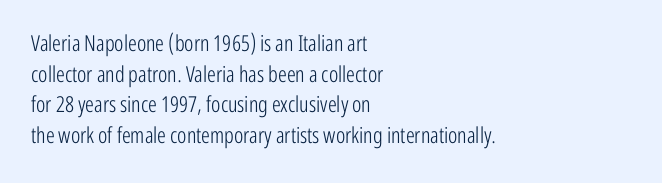
Q: Is the text bold? A: No.
Q: Is the text italic (slanted)? A: No, it is upright.
Q: Is the text underlined? A: No.
Q: How is the paragraph aligned? A: Left-aligned.
Q: Is the spacing between letters normal or unusually wide? A: Normal.
Q: Is the spacing between lines tight, normal or loose? A: Normal.
